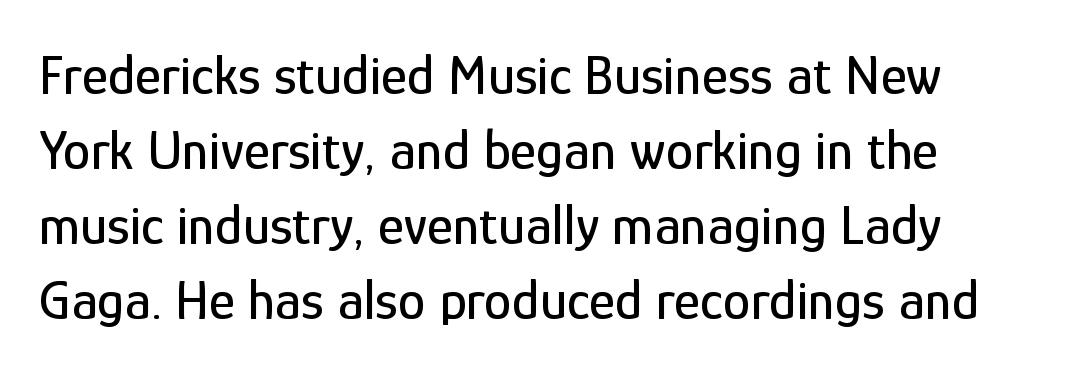
{"serif": "no", "italic": "no", "width": "condensed", "stroke_contrast": "low", "x_height": "medium", "monospaced": "no", "underline": "no", "line_spacing": "normal", "line_spacing_ratio": 1.34, "letter_spacing": "normal", "letter_spacing_em": 0.0, "glyph_px": 56}
